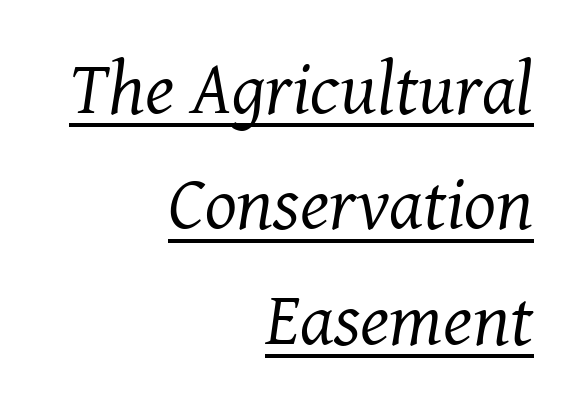
The face used here is seriffed, in the tradition of book romans. Visually the block forms a straight wall on the right and a jagged coastline on the left. Proportional: the letters do not fall into vertical columns. One glance says typical: line gaps are just what's usual. The words here are underlined. Spacing between characters is what you'd get straight out of the box.
